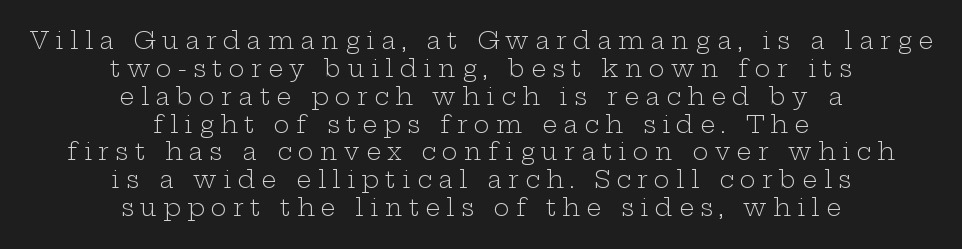
The image shows 24 px text type, upright; set centered, line spacing 1.16x, unusually wide letter spacing (+0.26 em), not underlined.
